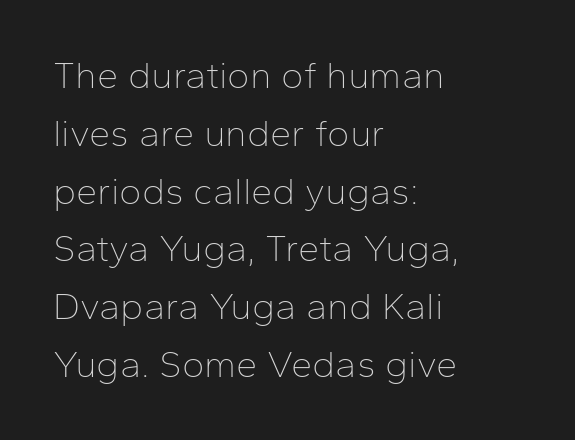
Q: Is the text bold? A: No.
Q: Is the text italic (slanted)? A: No, it is upright.
Q: Is the typeface a serif or a sans-serif typeface? A: Sans-serif.
Q: Is the text underlined? A: No.
Q: How is the paragraph aligned? A: Left-aligned.
Q: Is the spacing between letters normal or unusually wide? A: Normal.
Q: Is the spacing between lines tight, normal or loose? A: Normal.
Q: Width (condensed, normal, or wide)? A: Normal.
Q: Stroke contrast? A: Low.
Q: x-height? A: Medium.
Q: Monospaced? A: No.
